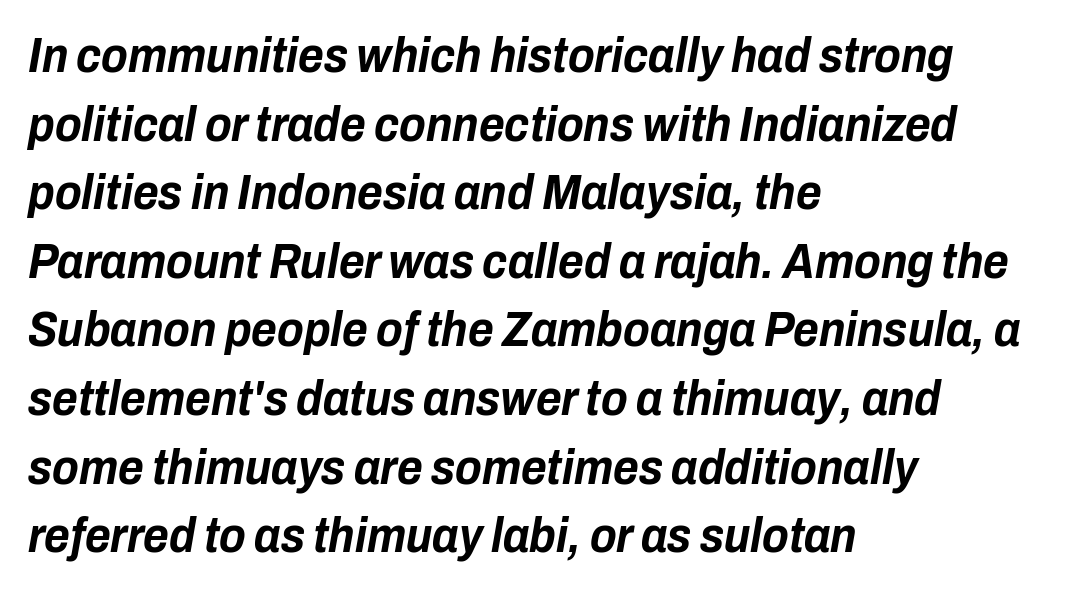
{"italic": "yes", "lean": "right", "slant_degrees": 10, "bold": "yes", "weight": "bold", "width": "condensed", "stroke_contrast": "low", "x_height": "medium", "monospaced": "no", "underline": "no", "align": "left", "line_spacing": "normal", "line_spacing_ratio": 1.4, "letter_spacing": "normal", "letter_spacing_em": 0.0, "glyph_px": 49}
